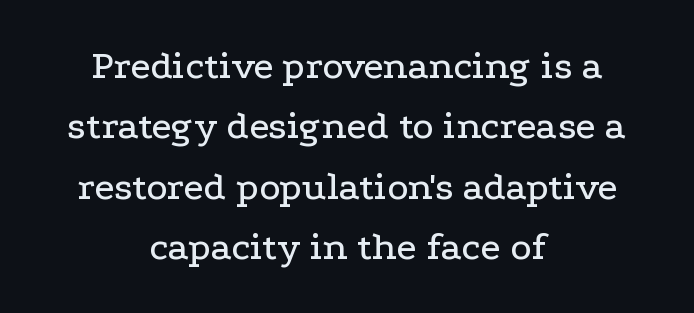
The image shows 40 px wide serif type, upright; set centered, normal line spacing (1.51x), normal letter spacing, not underlined; low stroke contrast and a medium x-height.
